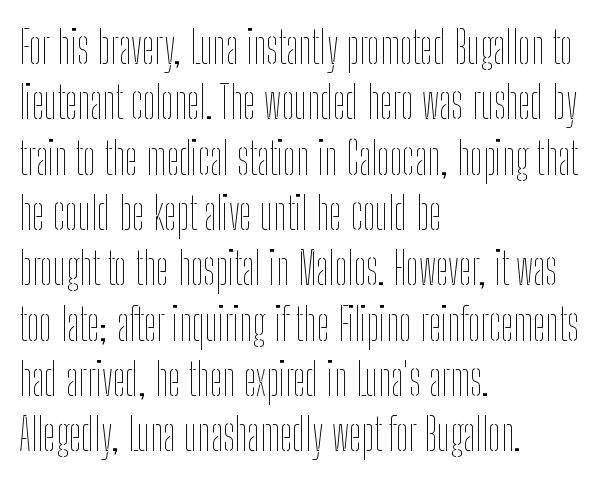
The image shows 45 px thin, condensed type, upright; set left-aligned, line spacing 1.23x, normal letter spacing, not underlined; low stroke contrast and a medium x-height.
